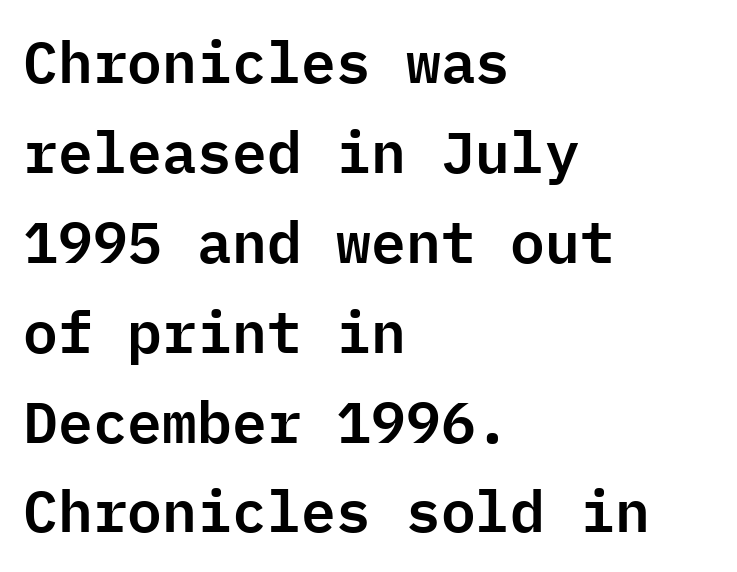
The image shows 58 px sans-serif type, upright, monospaced; set left-aligned, normal line spacing (1.55x), normal letter spacing, not underlined; low stroke contrast and a medium x-height.
